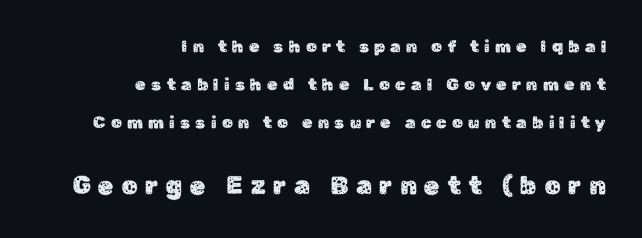
{"italic": "no", "underline": "no", "align": "right", "line_spacing": "loose", "line_spacing_ratio": 2.24, "letter_spacing": "wide", "letter_spacing_em": 0.31, "larger_block": "second", "size_ratio": 1.47, "glyph_px": 25}
